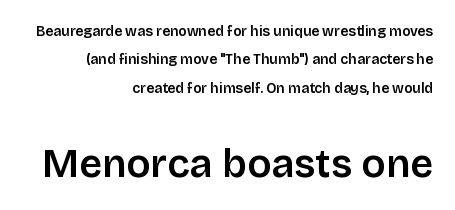
The image shows 40 px sans-serif type, upright; set right-aligned, loose line spacing (2.02x), normal letter spacing, not underlined; the second (bottom) block is 2.86x larger; low stroke contrast and a large x-height.
